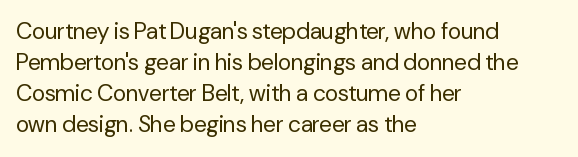
Posture: upright roman. The ragged edge is on the right, which tells us the setting is flush left. Reading down the column, the eye jumps a familiar distance to each next line. The specimen omits any rule beneath the text block's lines. The face looks like a standard text weight, possibly lighter.
